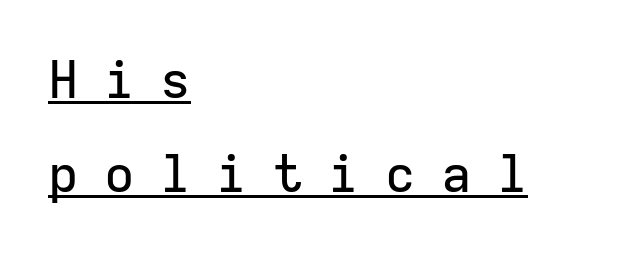
Substantial extra tracking has been applied to these lines. Think of a typewriter: that constant character pitch is what you see here. Ascenders rise straight up at ninety degrees. Somebody hit Ctrl+U on this one — the words are underlined. The compositor pushed each line to the left boundary. Serifs: no, the terminals of the letterforms are clean.
